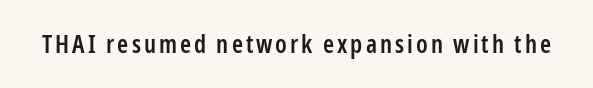
Each row of text sits above clean, open space. The strokes are fattened partway — semibold, not bold. Italic? Not at all — the glyphs are vertical.
